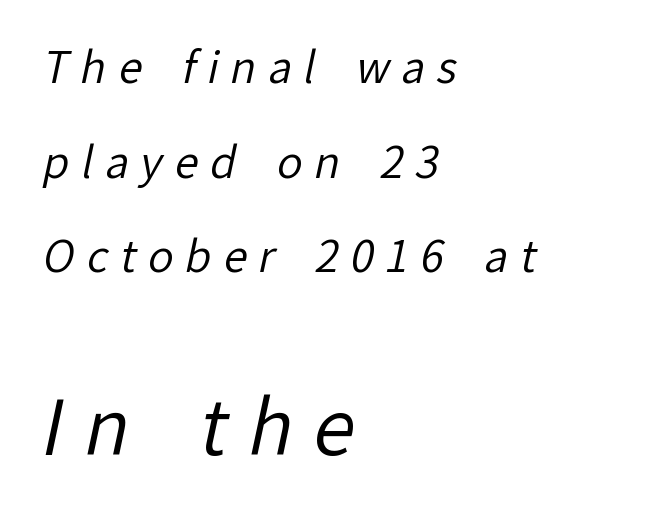
Q: Is the text bold? A: No.
Q: Is the typeface a serif or a sans-serif typeface? A: Sans-serif.
Q: Is the text underlined? A: No.
Q: How is the paragraph aligned? A: Left-aligned.
Q: Is the spacing between letters normal or unusually wide? A: Unusually wide.
Q: Is the spacing between lines tight, normal or loose? A: Loose.
Q: Which block of text is set in a larger size, the first (top) or the second (bottom)? A: The second (bottom) one.
Q: Width (condensed, normal, or wide)? A: Normal.
Q: Stroke contrast? A: Low.
Q: x-height? A: Medium.
Q: Monospaced? A: No.
